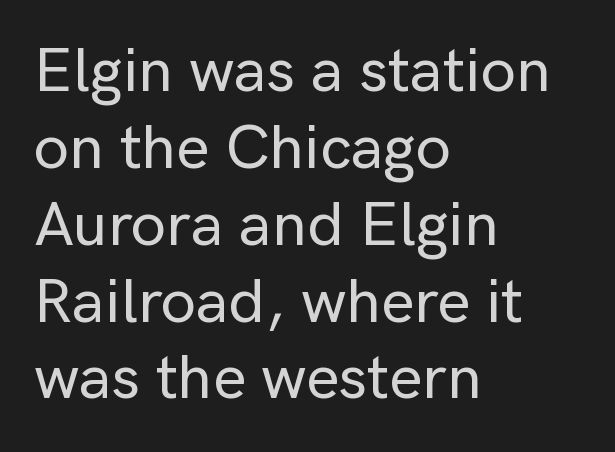
The image shows 63 px sans-serif type, upright; set left-aligned, line spacing 1.22x, normal letter spacing, not underlined; low stroke contrast and a medium x-height.
